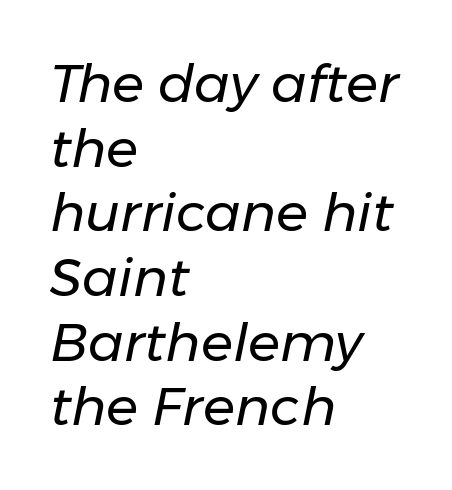
Q: Is the text bold? A: No.
Q: Is the text italic (slanted)? A: Yes, it leans right by about 11 degrees.
Q: Is the text underlined? A: No.
Q: How is the paragraph aligned? A: Left-aligned.
Q: Is the spacing between letters normal or unusually wide? A: Normal.
Q: Width (condensed, normal, or wide)? A: Normal.
Q: Stroke contrast? A: Low.
Q: x-height? A: Medium.
Q: Monospaced? A: No.
